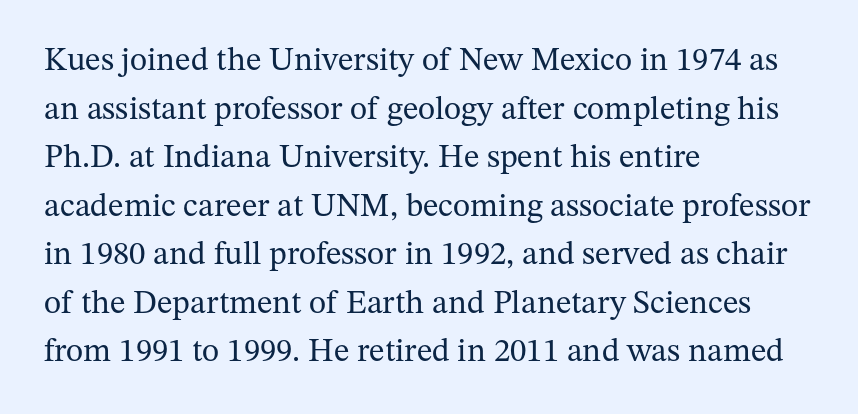
Does extra space separate the letters? No, they use regular spacing. Type without underlining. The typography opts for an upright posture over an oblique one. This sample has the flowing, uneven cadence of proportional lettering. The font sits on the lighter half of the weight spectrum, regular included.
